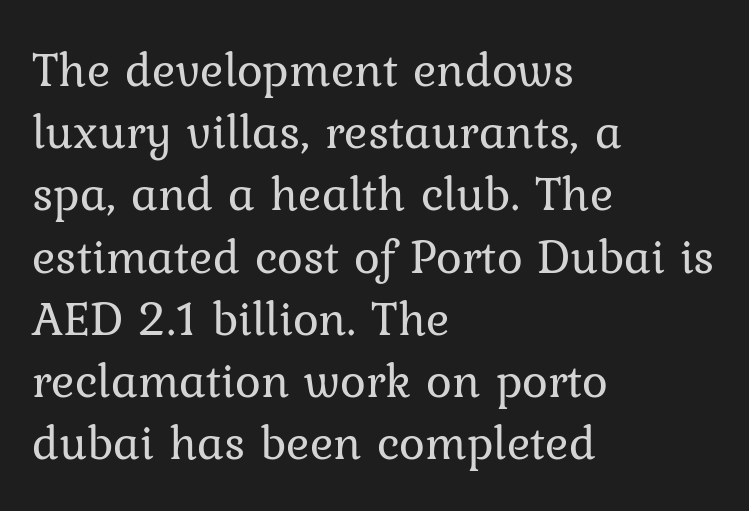
{"serif": "yes", "italic": "no", "bold": "no", "weight": "regular", "width": "normal", "stroke_contrast": "low", "x_height": "medium", "monospaced": "no", "underline": "no", "align": "left", "line_spacing": "normal", "line_spacing_ratio": 1.27, "letter_spacing": "normal", "letter_spacing_em": 0.0, "glyph_px": 49}
